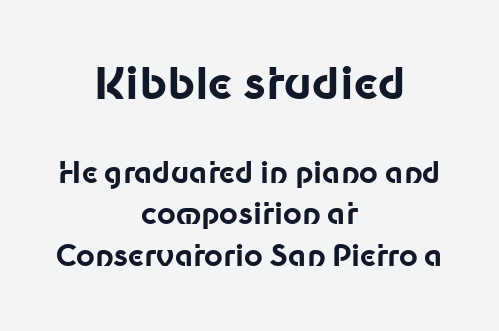
Descender tails drop into unmarked territory. Which margin do the lines hug? Neither — every line sits in the middle. Spacing verdict: proportional, widths tailored to each character. There is no visible air inserted between adjacent glyphs.
